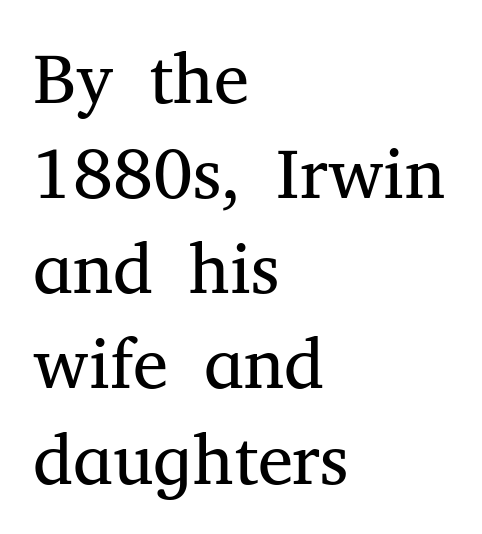
How would I describe the line gaps? Plain and ordinary. Italic? Not at all — the glyphs are vertical. The passage is arranged the way most books set body copy — flush left. Descenders are the only things crossing below the line. A serif font was chosen for this passage.
